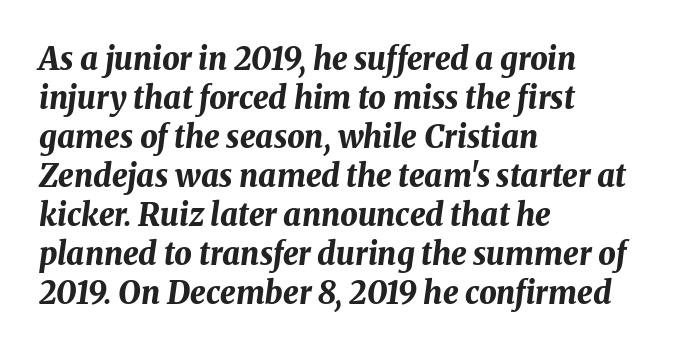
{"italic": "yes", "lean": "right", "slant_degrees": 8, "bold": "yes", "weight": "bold", "width": "normal", "stroke_contrast": "medium", "x_height": "medium", "monospaced": "no", "underline": "no", "align": "left", "line_spacing": "normal", "line_spacing_ratio": 1.26, "letter_spacing": "normal", "letter_spacing_em": 0.0, "glyph_px": 31}
